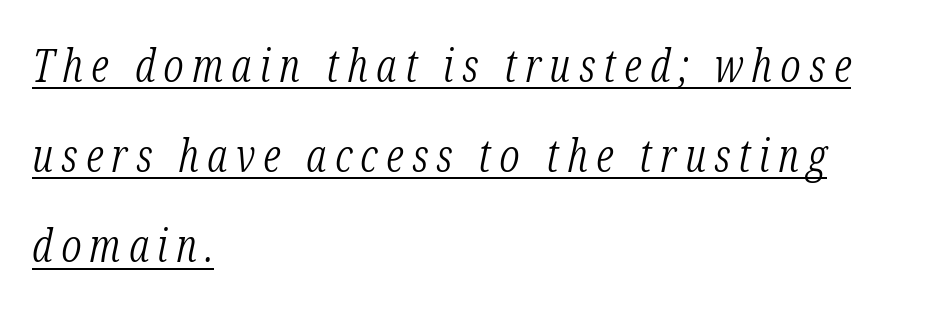
{"serif": "yes", "italic": "yes", "lean": "right", "slant_degrees": 12, "bold": "no", "weight": "light", "width": "condensed", "stroke_contrast": "low", "x_height": "medium", "monospaced": "no", "underline": "yes", "align": "left", "line_spacing": "loose", "line_spacing_ratio": 1.96, "glyph_px": 46}
